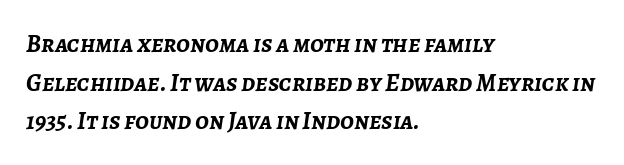
The image shows 25 px bold type, italic (leaning right); set left-aligned, normal line spacing (1.55x), normal letter spacing, not underlined.
